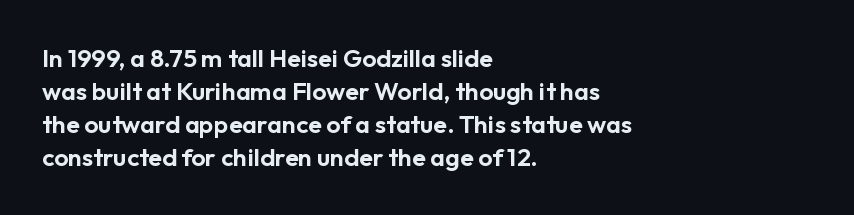
Q: Is the text italic (slanted)? A: No, it is upright.
Q: Is the text underlined? A: No.
Q: How is the paragraph aligned? A: Left-aligned.
Q: Is the spacing between letters normal or unusually wide? A: Normal.
Q: Is the spacing between lines tight, normal or loose? A: Normal.
